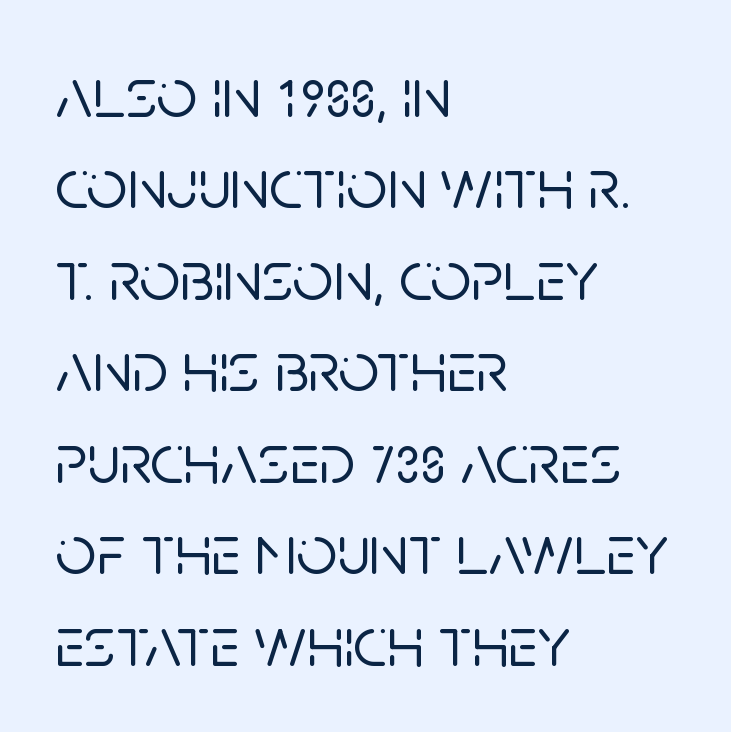
The image shows 72 px sans-serif type, upright; set left-aligned, normal line spacing (1.27x), normal letter spacing, not underlined; low stroke contrast and a large x-height.
